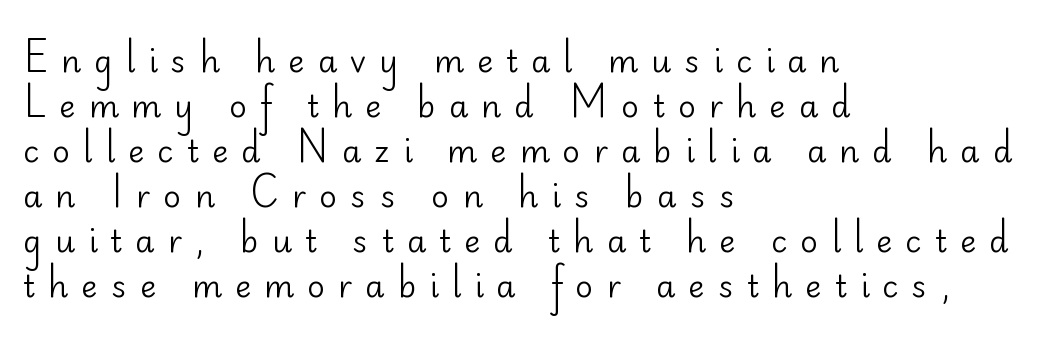
The image shows 31 px regular-weight sans-serif type, upright; set left-aligned, normal line spacing (1.45x), unusually wide letter spacing (+0.42 em), not underlined; low stroke contrast and a small x-height.
